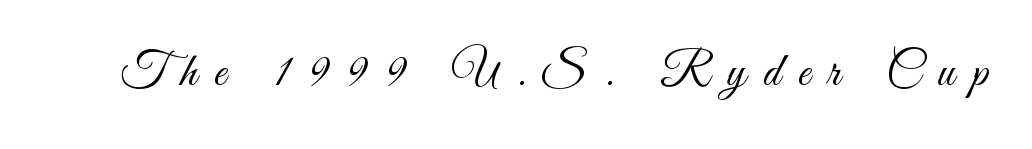
Clear beneath every line of the passage. Character widths vary here, with narrow letters taking less room than wide ones. These lines have a slow, spaced-out rhythm from letter to letter. The face looks like a standard text weight, possibly lighter.
